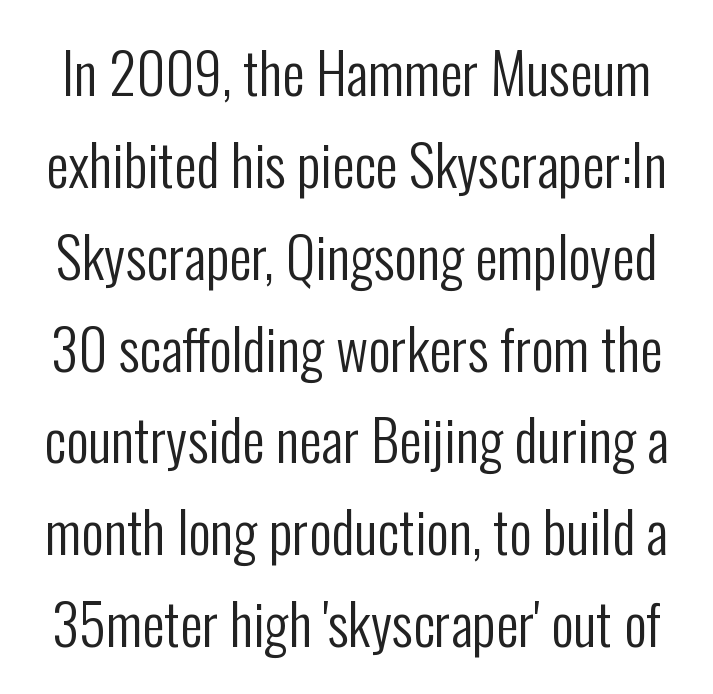
This rendering features lettering with no underline. Vertical strokes here are truly vertical. If you measured baseline to baseline, you'd find a middling distance. Is this a sans? Yes — the strokes have no serifs. Bold? No — there's no thickening of the strokes. The face used here is proportionally spaced, like ordinary book or web type.
